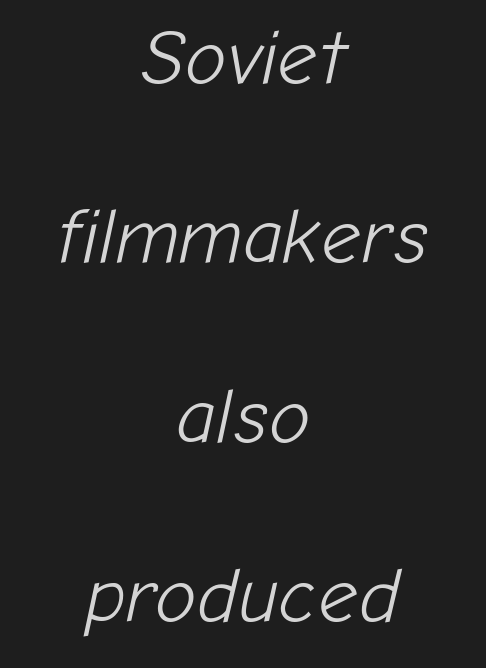
{"italic": "yes", "lean": "right", "slant_degrees": 12, "bold": "no", "weight": "light", "width": "normal", "stroke_contrast": "low", "x_height": "medium", "monospaced": "no", "underline": "no", "align": "center", "line_spacing": "loose", "line_spacing_ratio": 2.3, "letter_spacing": "normal", "letter_spacing_em": 0.0, "glyph_px": 78}
